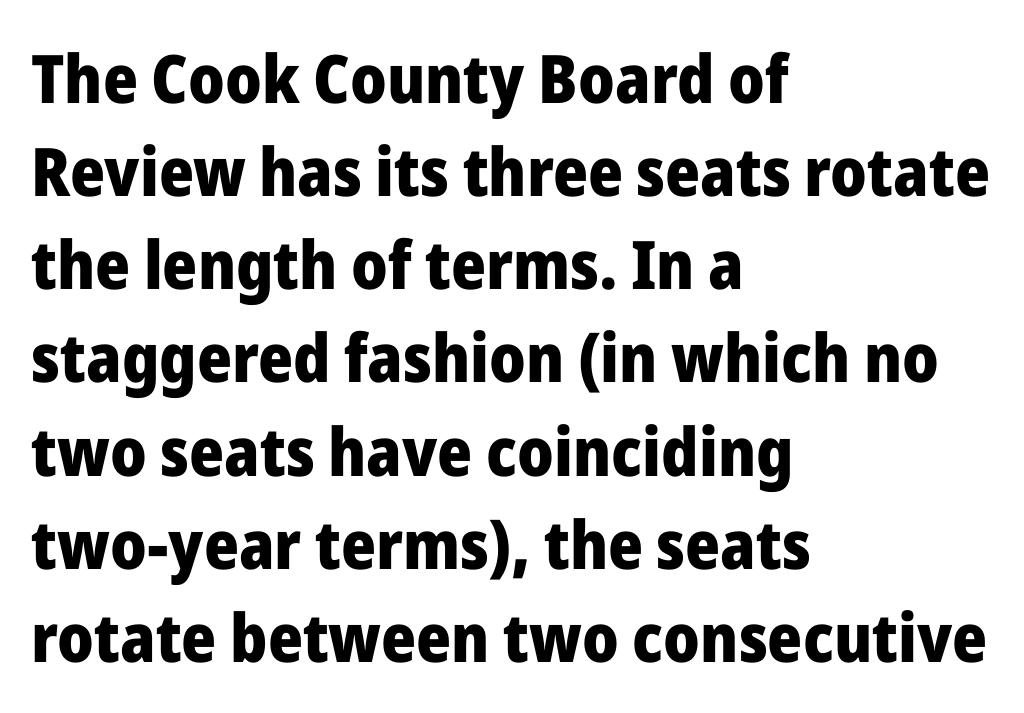
The image shows 67 px heavy sans-serif type, upright; set left-aligned, normal line spacing (1.39x), normal letter spacing, not underlined; low stroke contrast and a medium x-height.
